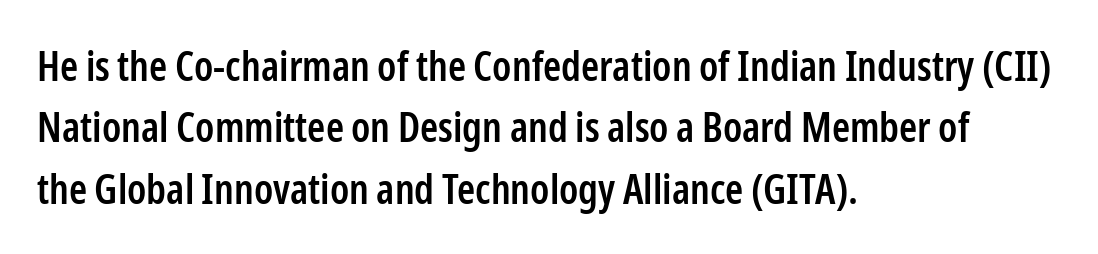
{"serif": "no", "italic": "no", "bold": "semi", "weight": "semibold", "width": "condensed", "stroke_contrast": "low", "x_height": "medium", "monospaced": "no", "underline": "no", "align": "left", "line_spacing": "normal", "line_spacing_ratio": 1.5, "letter_spacing": "normal", "letter_spacing_em": 0.0, "glyph_px": 41}
